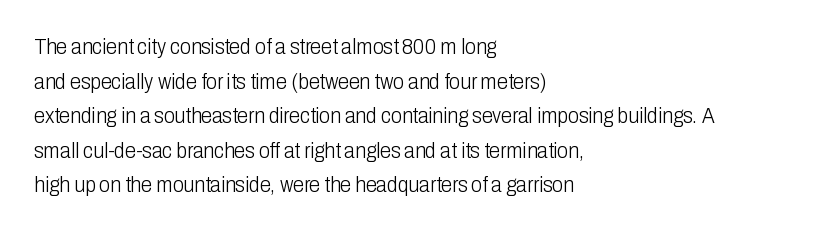
{"italic": "no", "bold": "no", "underline": "no", "align": "left", "line_spacing": "normal", "line_spacing_ratio": 1.57, "letter_spacing": "normal", "letter_spacing_em": 0.0, "glyph_px": 22}
